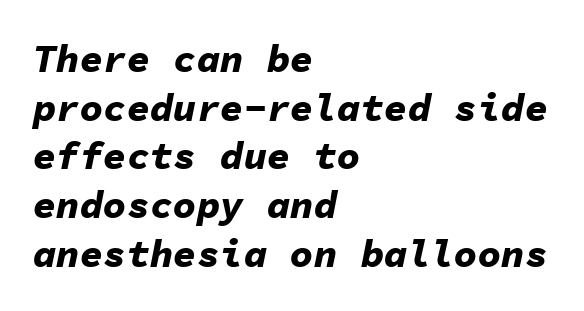
Q: Is the text bold? A: Yes.
Q: Is the text italic (slanted)? A: Yes, it leans right by about 11 degrees.
Q: Is the text underlined? A: No.
Q: How is the paragraph aligned? A: Left-aligned.
Q: Is the spacing between letters normal or unusually wide? A: Normal.
Q: Is the spacing between lines tight, normal or loose? A: Normal.
Q: Width (condensed, normal, or wide)? A: Normal.
Q: Stroke contrast? A: Low.
Q: x-height? A: Medium.
Q: Monospaced? A: Yes.
